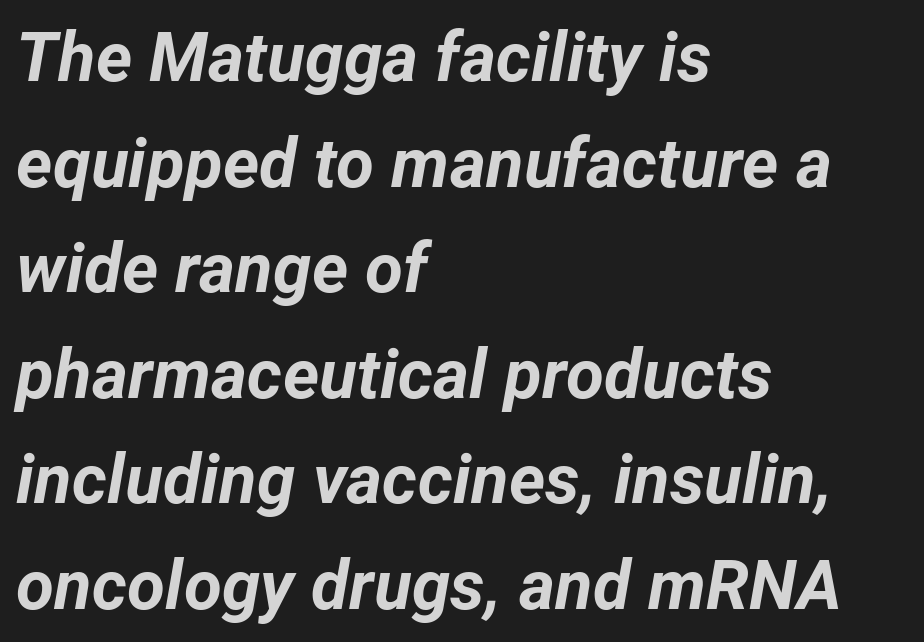
The image shows 69 px bold type, italic (leaning right); set left-aligned, normal line spacing (1.53x), normal letter spacing, not underlined; low stroke contrast and a medium x-height.
